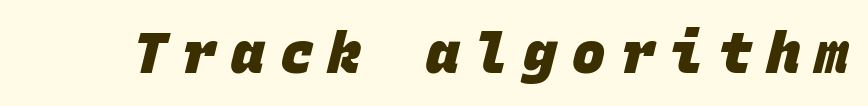
Q: Is the text bold? A: Yes.
Q: Is the typeface a serif or a sans-serif typeface? A: Sans-serif.
Q: Is the text underlined? A: No.
Q: Is the spacing between letters normal or unusually wide? A: Unusually wide.
Q: Width (condensed, normal, or wide)? A: Normal.
Q: Stroke contrast? A: Low.
Q: x-height? A: Large.
Q: Monospaced? A: Yes.
